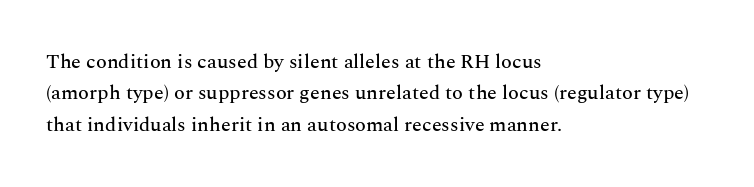
Compared with a centered layout, this one pins lines to the left instead. The space beneath each line is pristine and unruled. The passage shown stacks its lines at a standard gap. Do the letters lean? They stand straight. Spacing between characters is what you'd get straight out of the box.
